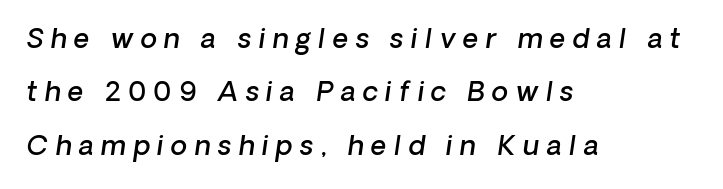
Q: Is the text bold? A: Semi-bold.
Q: Is the text underlined? A: No.
Q: How is the paragraph aligned? A: Left-aligned.
Q: Is the spacing between letters normal or unusually wide? A: Unusually wide.
Q: Is the spacing between lines tight, normal or loose? A: Loose.
